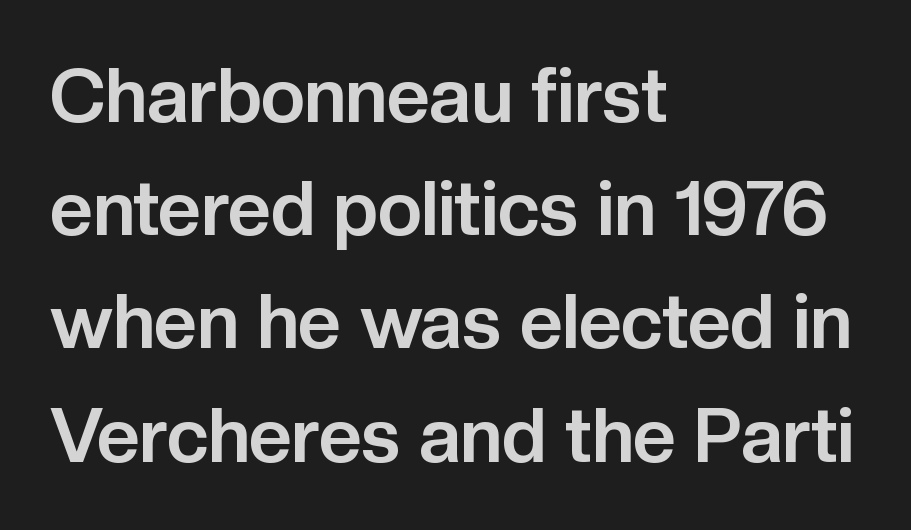
Q: Is the text bold? A: Yes.
Q: Is the text italic (slanted)? A: No, it is upright.
Q: Is the typeface a serif or a sans-serif typeface? A: Sans-serif.
Q: Is the text underlined? A: No.
Q: How is the paragraph aligned? A: Left-aligned.
Q: Is the spacing between letters normal or unusually wide? A: Normal.
Q: Is the spacing between lines tight, normal or loose? A: Normal.
Q: Width (condensed, normal, or wide)? A: Normal.
Q: Stroke contrast? A: Low.
Q: x-height? A: Medium.
Q: Monospaced? A: No.
